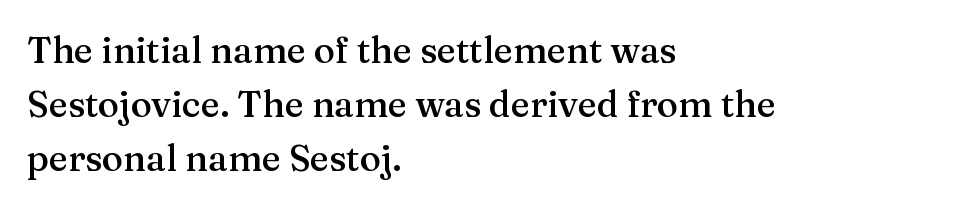
The image shows 36 px semibold serif type, upright; set left-aligned, normal line spacing (1.5x), normal letter spacing, not underlined; medium stroke contrast and a medium x-height.
